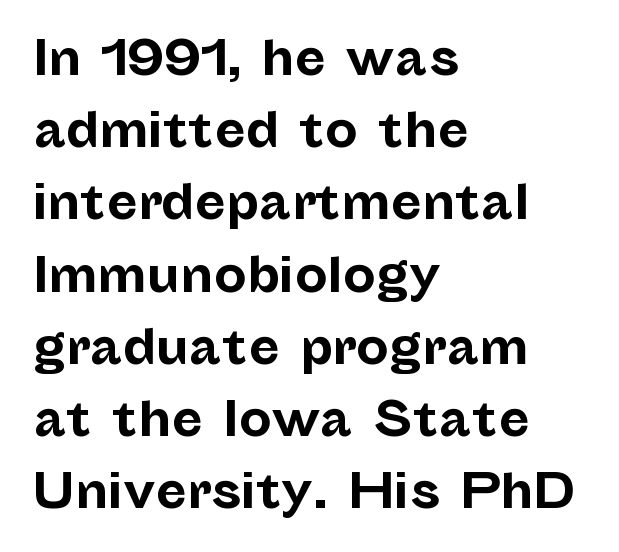
Do the letters lean? They stand straight. The text was rendered using a sans face with plain stroke endings. Has an underline been added? It has not. The letters are bold, with thick, heavy strokes.
